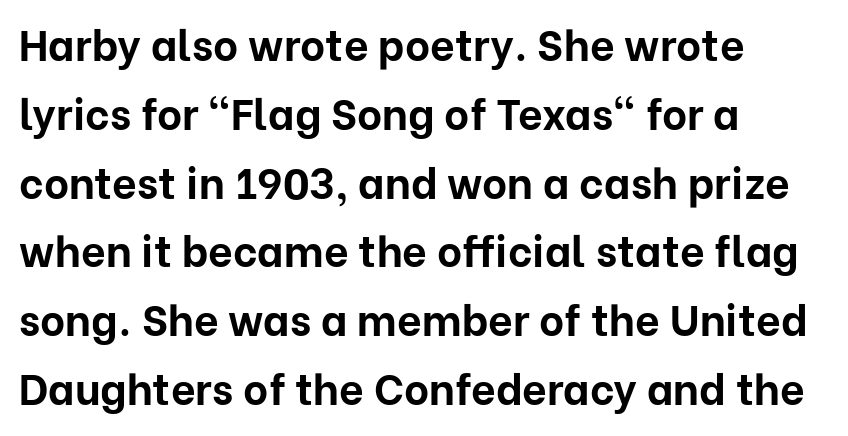
The image shows 43 px bold sans-serif type, upright; set left-aligned, normal line spacing (1.6x), normal letter spacing, not underlined; low stroke contrast and a medium x-height.
